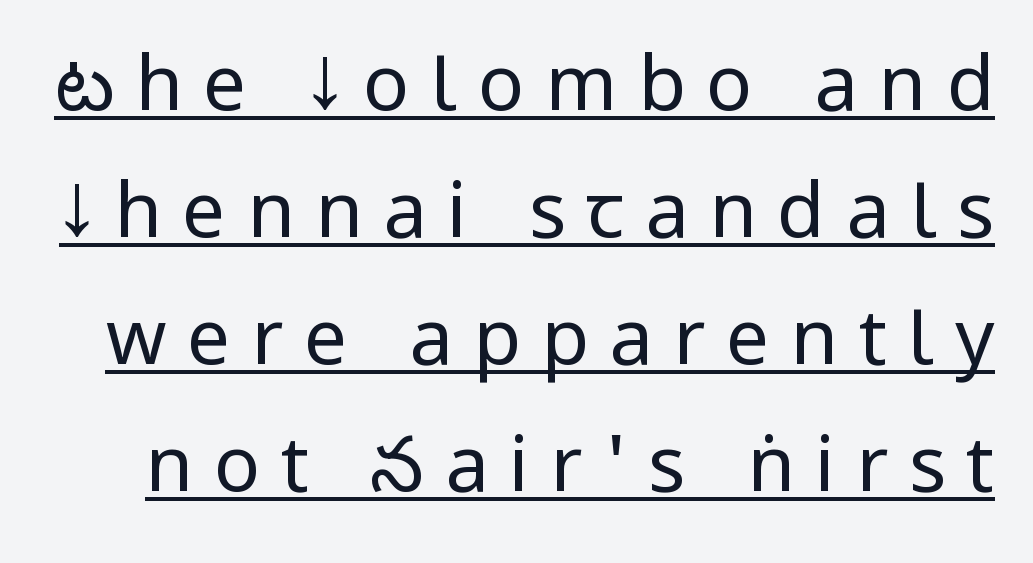
{"serif": "no", "italic": "no", "bold": "no", "weight": "regular", "width": "condensed", "stroke_contrast": "low", "x_height": "large", "monospaced": "no", "underline": "yes", "line_spacing": "normal", "line_spacing_ratio": 1.65, "letter_spacing": "wide", "letter_spacing_em": 0.27, "glyph_px": 77}
